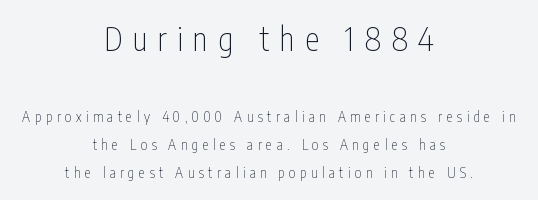
Characters follow at a spacing far wider than the type designer built in. I'd call this a sans setting — the letters go barefoot. Any mark beneath the type? The region is blank. The face used here appears at its bigger size in the upper chunk. You could not count columns in this text — the font is proportionally spaced.
